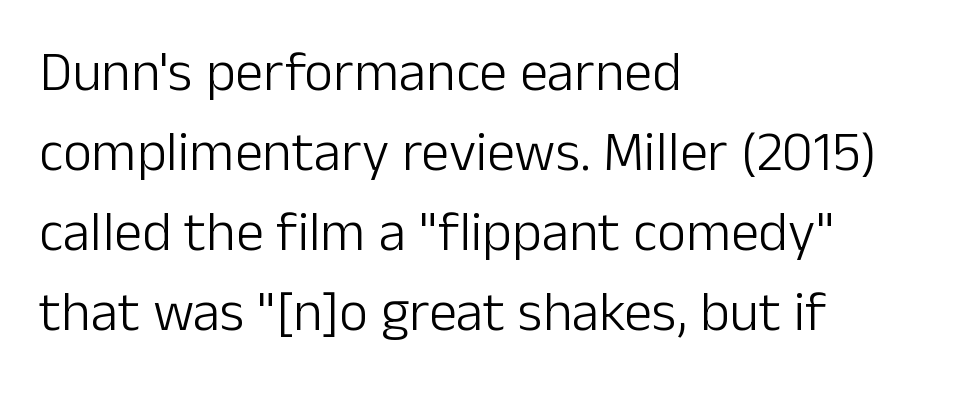
The image shows 56 px light sans-serif type, upright; set left-aligned, normal line spacing (1.43x), normal letter spacing, not underlined; low stroke contrast and a medium x-height.
